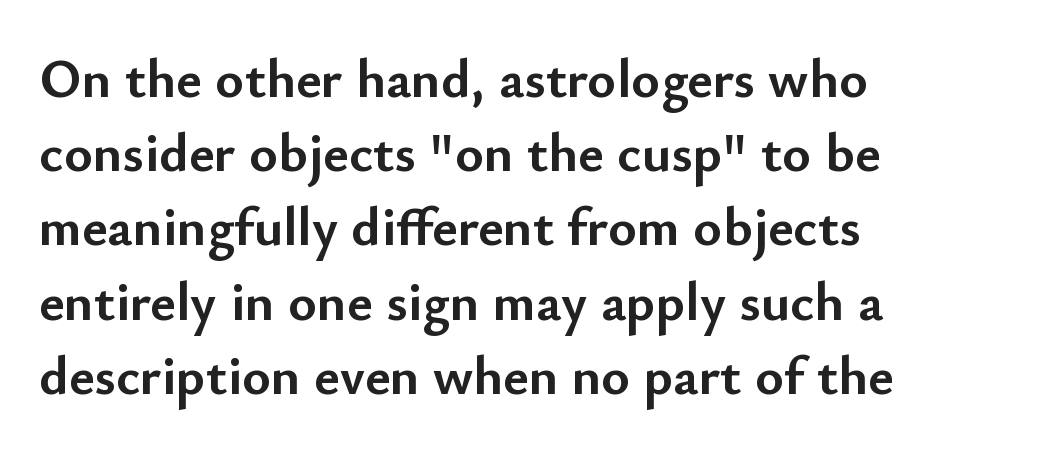
The image shows 55 px semibold sans-serif type, upright; set left-aligned, normal line spacing (1.35x), normal letter spacing, not underlined; low stroke contrast and a small x-height.
